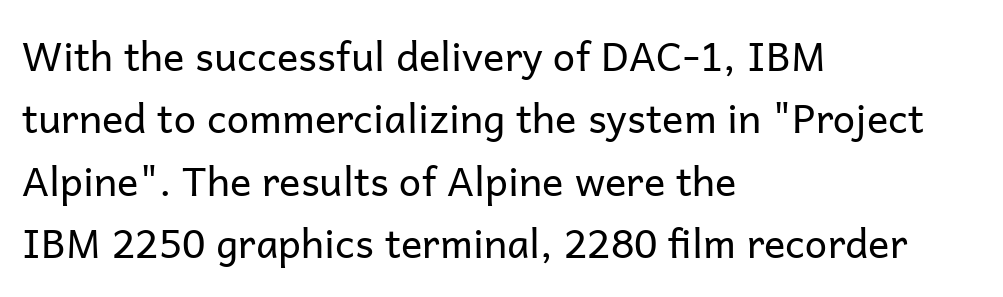
{"serif": "no", "italic": "no", "bold": "no", "weight": "regular", "width": "normal", "stroke_contrast": "low", "x_height": "medium", "monospaced": "no", "underline": "no", "align": "left", "line_spacing": "normal", "line_spacing_ratio": 1.56, "letter_spacing": "normal", "letter_spacing_em": 0.0, "glyph_px": 40}
